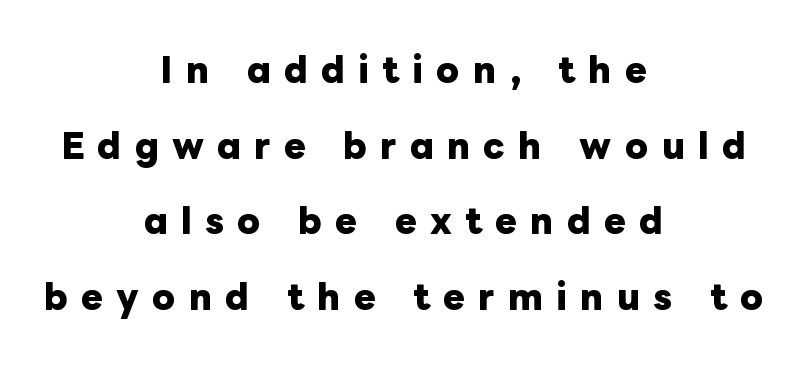
Style check: upright. The glyphs are unaccompanied by any horizontal stroke below them. Is there much room between lines? Yes — plenty of vertical air separates them. This sample uses expanded letter spacing, leaving extra air between glyphs.
